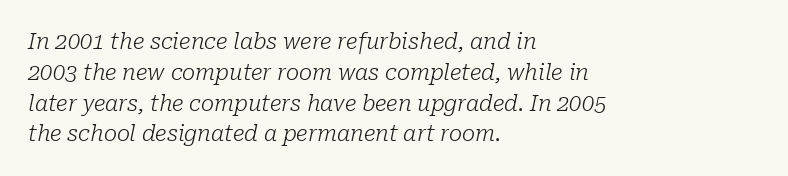
Q: Is the text bold? A: No.
Q: Is the text italic (slanted)? A: Yes, it leans right by about 10 degrees.
Q: Is the text underlined? A: No.
Q: How is the paragraph aligned? A: Left-aligned.
Q: Is the spacing between letters normal or unusually wide? A: Normal.
Q: Is the spacing between lines tight, normal or loose? A: Normal.
